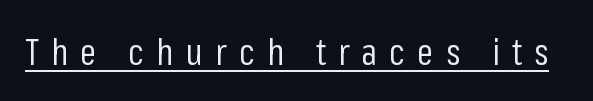
Letterform terminals end flat and unadorned throughout the passage. Characters remain perfectly vertical along every line. Stems here are at most as thick as an everyday book face. Students, observe the line beneath the letters — that is underlining.
